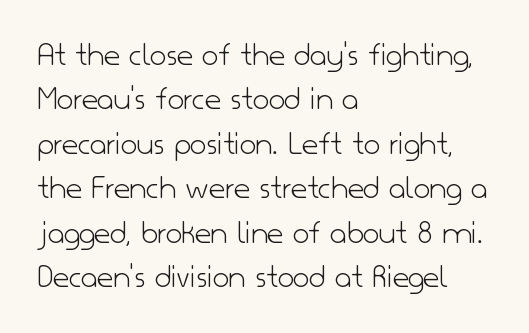
Q: Is the text bold? A: No.
Q: Is the text italic (slanted)? A: No, it is upright.
Q: Is the typeface a serif or a sans-serif typeface? A: Sans-serif.
Q: Is the text underlined? A: No.
Q: How is the paragraph aligned? A: Left-aligned.
Q: Is the spacing between letters normal or unusually wide? A: Normal.
Q: Is the spacing between lines tight, normal or loose? A: Normal.
Q: Width (condensed, normal, or wide)? A: Normal.
Q: Stroke contrast? A: Low.
Q: x-height? A: Small.
Q: Monospaced? A: No.
